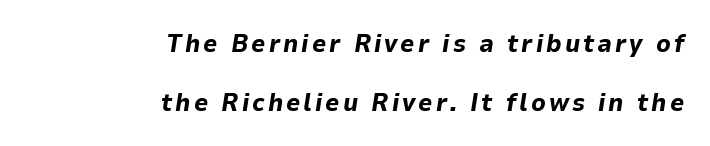
The image shows 25 px bold type, italic (leaning right); set right-aligned, loose line spacing (2.35x), not underlined.
